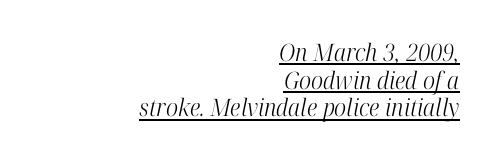
Spacing between characters is what you'd get straight out of the box. These characters rest on top of a visible drawn line. These lines are set flush right with a ragged left edge. Leading is clearly below the norm, producing a dense column. In terms of posture, this sample is oblique.
